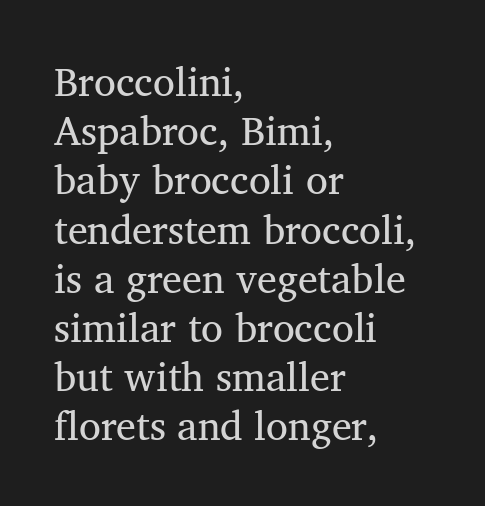
Q: Is the text bold? A: No.
Q: Is the text italic (slanted)? A: No, it is upright.
Q: Is the typeface a serif or a sans-serif typeface? A: Serif.
Q: Is the text underlined? A: No.
Q: How is the paragraph aligned? A: Left-aligned.
Q: Is the spacing between letters normal or unusually wide? A: Normal.
Q: Width (condensed, normal, or wide)? A: Normal.
Q: Stroke contrast? A: Medium.
Q: x-height? A: Medium.
Q: Monospaced? A: No.
